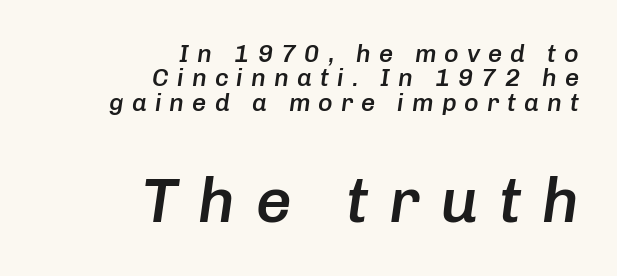
Q: Is the text bold? A: Semi-bold.
Q: Is the text italic (slanted)? A: Yes, it leans right by about 8 degrees.
Q: Is the text underlined? A: No.
Q: How is the paragraph aligned? A: Right-aligned.
Q: Is the spacing between letters normal or unusually wide? A: Unusually wide.
Q: Is the spacing between lines tight, normal or loose? A: Tight.
Q: Which block of text is set in a larger size, the first (top) or the second (bottom)? A: The second (bottom) one.
Q: Width (condensed, normal, or wide)? A: Normal.
Q: Stroke contrast? A: Low.
Q: x-height? A: Medium.
Q: Monospaced? A: No.
